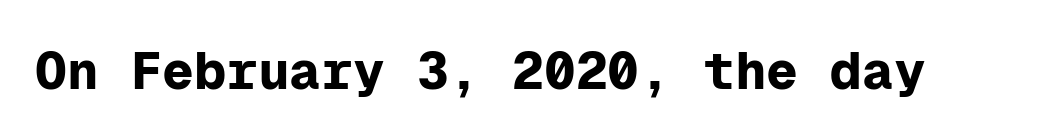
As a designer I'd log this as weight 700, bold. The tracking reads as untouched default to a designer's eye. Bare-footed words on every line. Every character here occupies the same horizontal width, giving the sample a typewriter-like rhythm. The rendering shows plain stroke endings on the letterforms — a sans-serif design.
